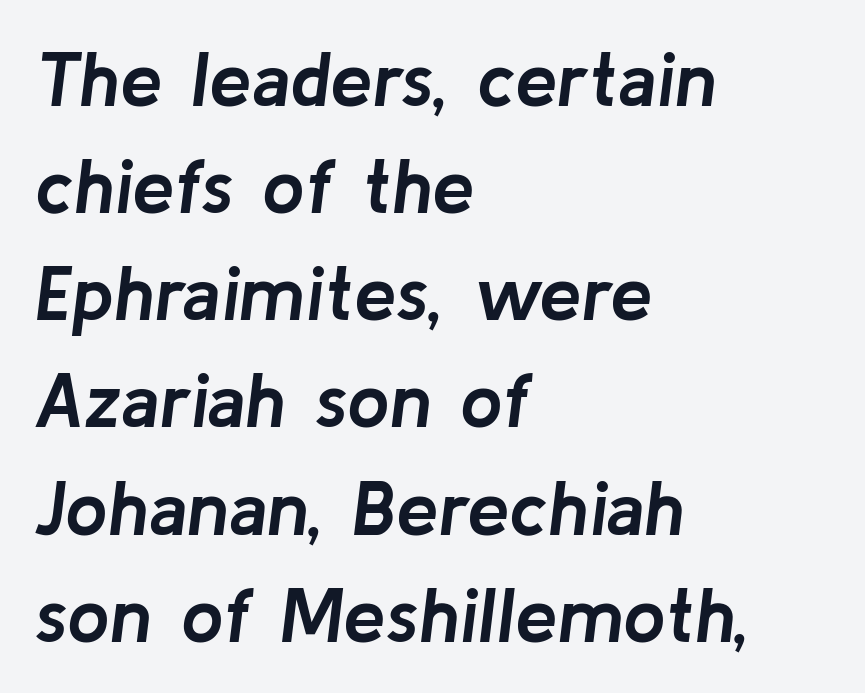
Q: Is the text bold? A: Yes.
Q: Is the text italic (slanted)? A: Yes, it leans right by about 8 degrees.
Q: Is the text underlined? A: No.
Q: How is the paragraph aligned? A: Left-aligned.
Q: Is the spacing between letters normal or unusually wide? A: Normal.
Q: Is the spacing between lines tight, normal or loose? A: Normal.
Q: Width (condensed, normal, or wide)? A: Normal.
Q: Stroke contrast? A: Low.
Q: x-height? A: Medium.
Q: Monospaced? A: No.
